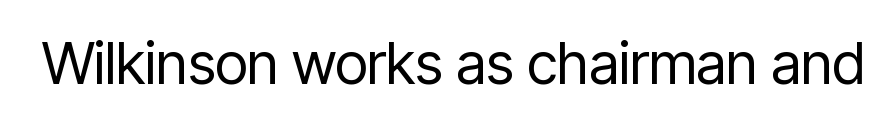
The letters advance in unequal steps, a hallmark of proportional type. In terms of letterform style, serifs are entirely absent. Letters have the restrained weight of plain body copy at most. The horizontal fit of the characters is conventional and even. Descenders are the only things crossing below the line. This is the regular roman posture of the typeface.
